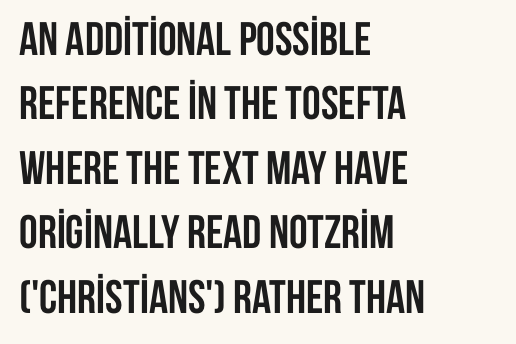
Notice how descenders clear the ascenders below comfortably — that's standard leading. I'd describe the lettering as bold — thick and assertive. Teacher's note: observe the even left margin — that is flush-left alignment. In terms of letterspacing, this is plain default setting.
